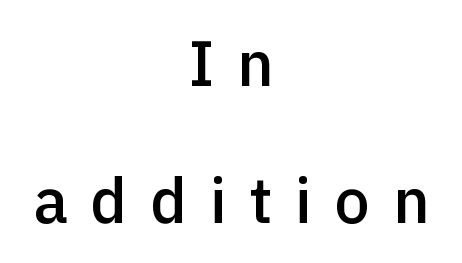
{"serif": "no", "italic": "no", "bold": "semi", "weight": "semibold", "width": "normal", "x_height": "medium", "monospaced": "no", "underline": "no", "align": "center", "line_spacing": "loose", "line_spacing_ratio": 2.18, "letter_spacing": "wide", "letter_spacing_em": 0.36, "glyph_px": 63}
